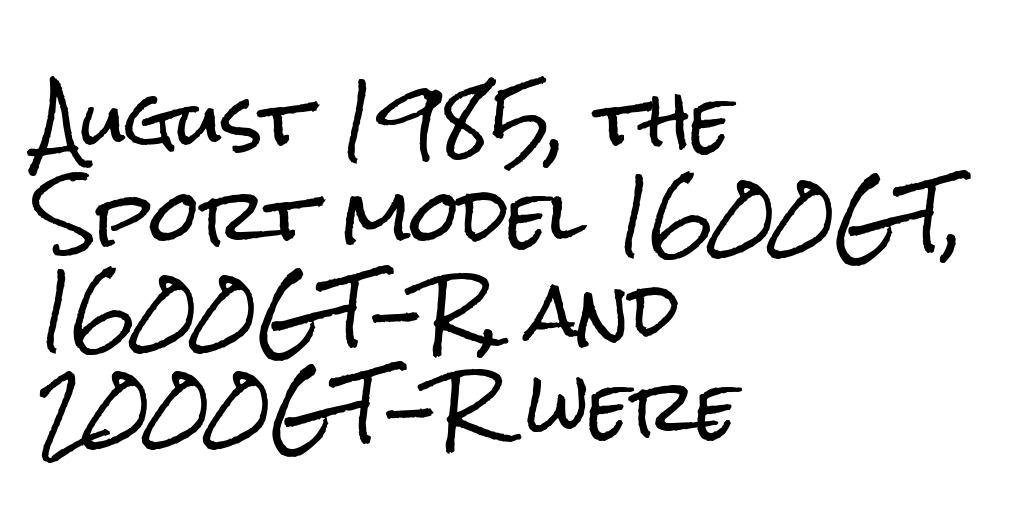
Regarding serifs, this sample does without them. Interline gaps are of average width in this sample. These lines are set flush left with a ragged right edge. The rendering uses natural spacing where letterforms have individual widths. The letters stand straight up with perfectly vertical stems. Rule under the text: the space is simply empty.
